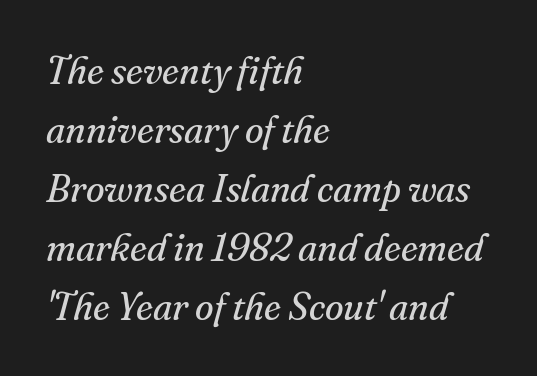
Typographically, this falls in the serif category. The letterforms sit shoulder to shoulder at normal distance. Does the lettering tilt? It does — this is italic. Bold? No — there's no thickening of the strokes.
